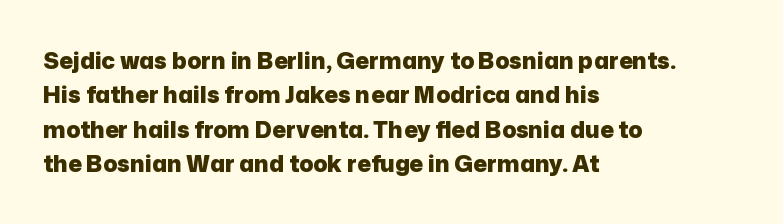
{"italic": "no", "bold": "yes", "underline": "no", "align": "left", "line_spacing": "normal", "line_spacing_ratio": 1.5, "letter_spacing": "normal", "letter_spacing_em": 0.0, "glyph_px": 23}
